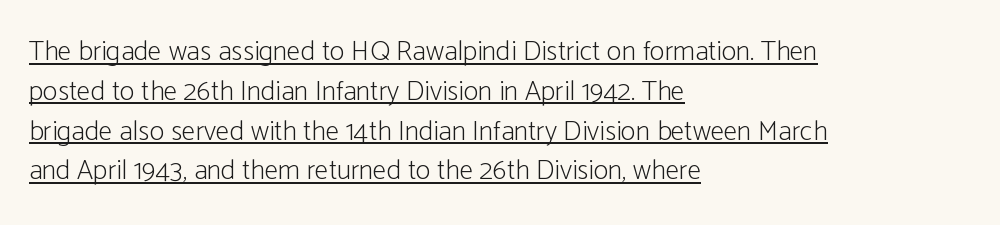
The letters advance in unequal steps, a hallmark of proportional type. Unlike italic type, these characters show no tilt at all. Horizontally, the lines are justified to the leading edge only. The glyphs are accompanied by a horizontal stroke just below them.
